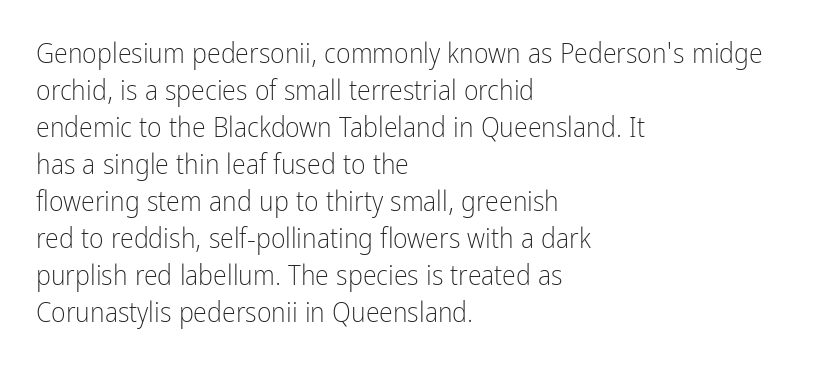
Looks like regular typesetting: each glyph gets only the width it needs. Decoration check: the copy has no underline. Left-aligned paragraph, ragged on the right. Characters follow at the spacing the type designer built in. Unlike a traditional serif, this face leaves its strokes unadorned.
